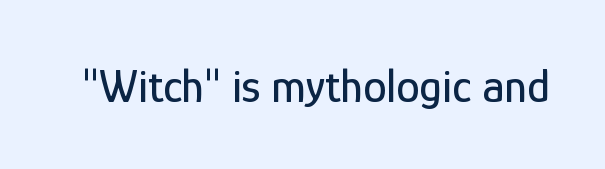
This rendering employs a face without finishing strokes, i.e., a sans-serif. Students, note that the glyphs here touch the page at normal intervals. Varying glyph widths throughout — classic text-font behaviour. The baseline area is clear. The lettering stays uniformly vertical, giving the passage a roman look.
